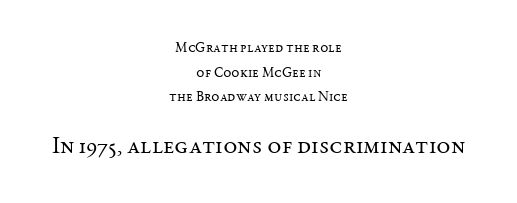
The space beneath each line is pristine and unruled. Scale increases going downward across the two blocks. The strokes are not fattened; the text isn't bold. Every stem runs plumb, perpendicular to the baseline. Nothing unusual about the tracking: characters are spaced as the font intends.
